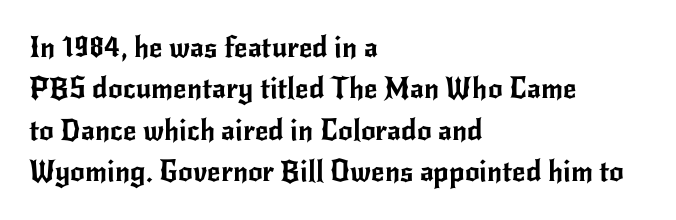
{"serif": "no", "italic": "no", "width": "normal", "stroke_contrast": "low", "x_height": "small", "monospaced": "no", "underline": "no", "align": "left", "line_spacing": "normal", "line_spacing_ratio": 1.43, "letter_spacing": "normal", "letter_spacing_em": 0.0, "glyph_px": 29}
